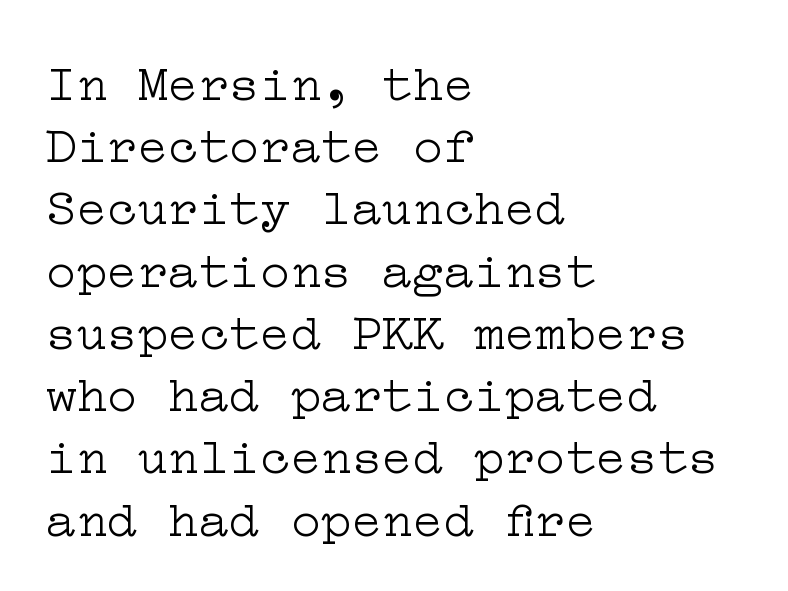
{"serif": "yes", "italic": "no", "bold": "no", "weight": "light", "width": "wide", "stroke_contrast": "low", "x_height": "medium", "underline": "no", "align": "left", "line_spacing_ratio": 1.22, "letter_spacing": "normal", "letter_spacing_em": 0.0, "glyph_px": 51}
